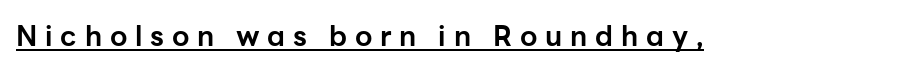
Q: Is the text bold? A: Yes.
Q: Is the text italic (slanted)? A: No, it is upright.
Q: Is the typeface a serif or a sans-serif typeface? A: Sans-serif.
Q: Is the text underlined? A: Yes.
Q: Is the spacing between letters normal or unusually wide? A: Unusually wide.
Q: Width (condensed, normal, or wide)? A: Normal.
Q: Stroke contrast? A: Low.
Q: x-height? A: Medium.
Q: Monospaced? A: No.
